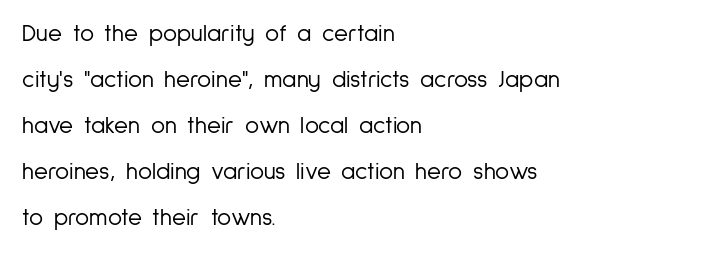
{"italic": "no", "bold": "no", "underline": "no", "align": "left", "line_spacing": "loose", "line_spacing_ratio": 1.92, "letter_spacing": "normal", "letter_spacing_em": 0.0, "glyph_px": 24}
